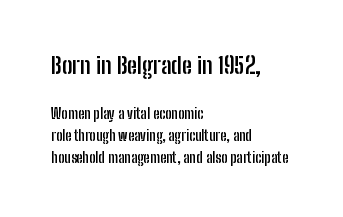
Q: Is the text bold? A: Yes.
Q: Is the text italic (slanted)? A: No, it is upright.
Q: Is the text underlined? A: No.
Q: How is the paragraph aligned? A: Left-aligned.
Q: Is the spacing between letters normal or unusually wide? A: Normal.
Q: Is the spacing between lines tight, normal or loose? A: Normal.
Q: Which block of text is set in a larger size, the first (top) or the second (bottom)? A: The first (top) one.
